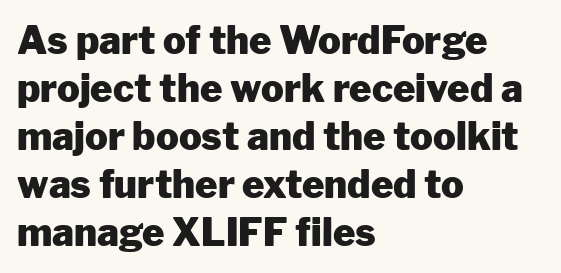
The image shows 38 px heavy sans-serif type, upright; set left-aligned, normal line spacing (1.26x), normal letter spacing, not underlined; low stroke contrast and a medium x-height.
